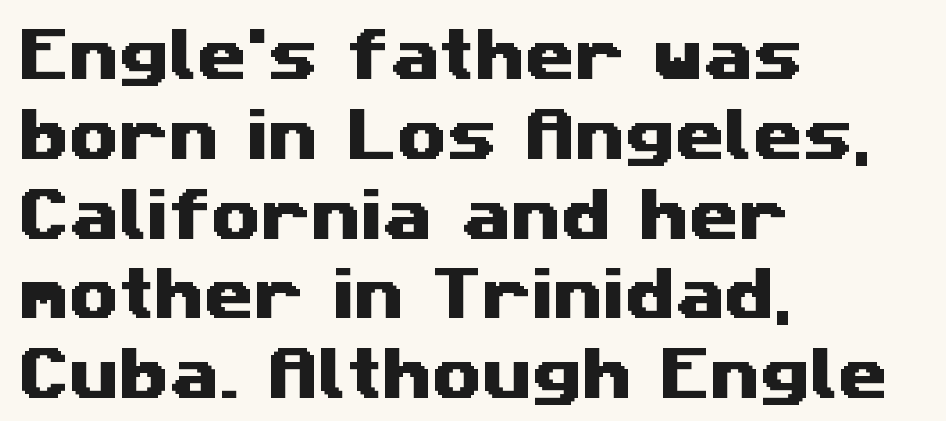
{"serif": "no", "width": "wide", "stroke_contrast": "medium", "x_height": "medium", "monospaced": "no", "underline": "no", "align": "left", "line_spacing": "normal", "line_spacing_ratio": 1.4, "letter_spacing": "normal", "letter_spacing_em": 0.0, "glyph_px": 57}
